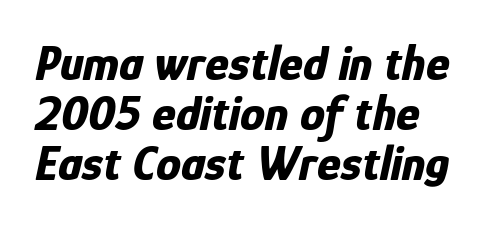
The image shows 50 px bold, condensed type, italic (leaning right); set tight line spacing (1.0x), normal letter spacing, not underlined; low stroke contrast and a medium x-height.
